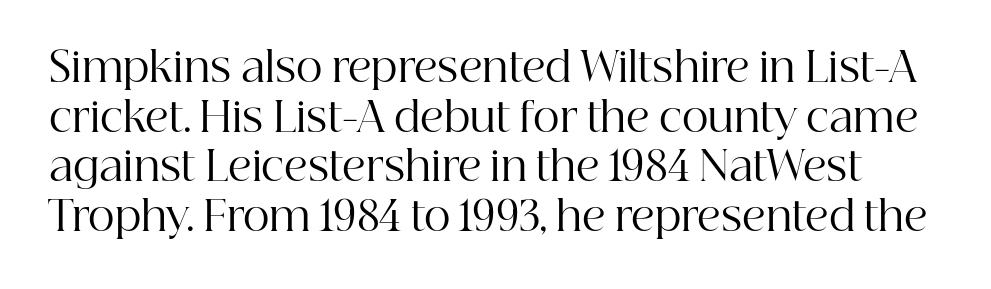
Q: Is the text bold? A: No.
Q: Is the text italic (slanted)? A: No, it is upright.
Q: Is the typeface a serif or a sans-serif typeface? A: Serif.
Q: Is the text underlined? A: No.
Q: Is the spacing between letters normal or unusually wide? A: Normal.
Q: Width (condensed, normal, or wide)? A: Normal.
Q: Stroke contrast? A: High.
Q: x-height? A: Medium.
Q: Monospaced? A: No.
